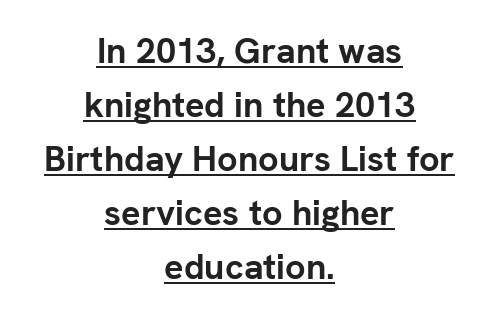
{"serif": "no", "italic": "no", "bold": "yes", "weight": "semibold", "width": "normal", "stroke_contrast": "low", "x_height": "medium", "monospaced": "no", "underline": "yes", "align": "center", "line_spacing": "normal", "line_spacing_ratio": 1.5, "letter_spacing": "normal", "letter_spacing_em": 0.0, "glyph_px": 36}
